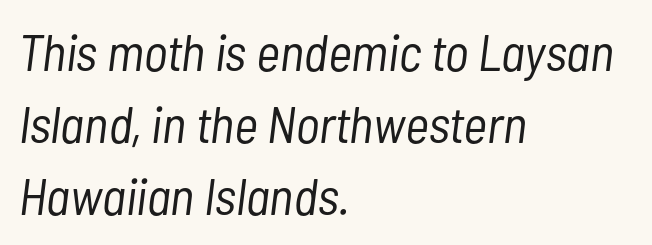
Q: Is the text bold? A: No.
Q: Is the text italic (slanted)? A: Yes, it leans right by about 7 degrees.
Q: Is the text underlined? A: No.
Q: How is the paragraph aligned? A: Left-aligned.
Q: Is the spacing between letters normal or unusually wide? A: Normal.
Q: Is the spacing between lines tight, normal or loose? A: Normal.
Q: Width (condensed, normal, or wide)? A: Condensed.
Q: Stroke contrast? A: Low.
Q: x-height? A: Medium.
Q: Monospaced? A: No.
